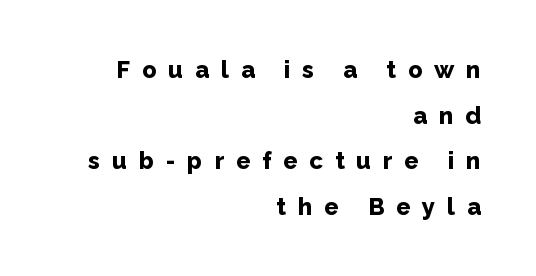
{"italic": "no", "bold": "yes", "underline": "no", "align": "right", "line_spacing": "loose", "line_spacing_ratio": 1.9, "letter_spacing": "wide", "letter_spacing_em": 0.49, "glyph_px": 24}
